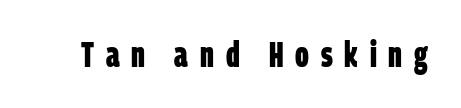
Stroke terminals: plain, sans-serif. Short note: letters widely spaced. Students, this is bold: see how much ink each stroke carries. Proportional: the letters do not fall into vertical columns. Type without underlining.
